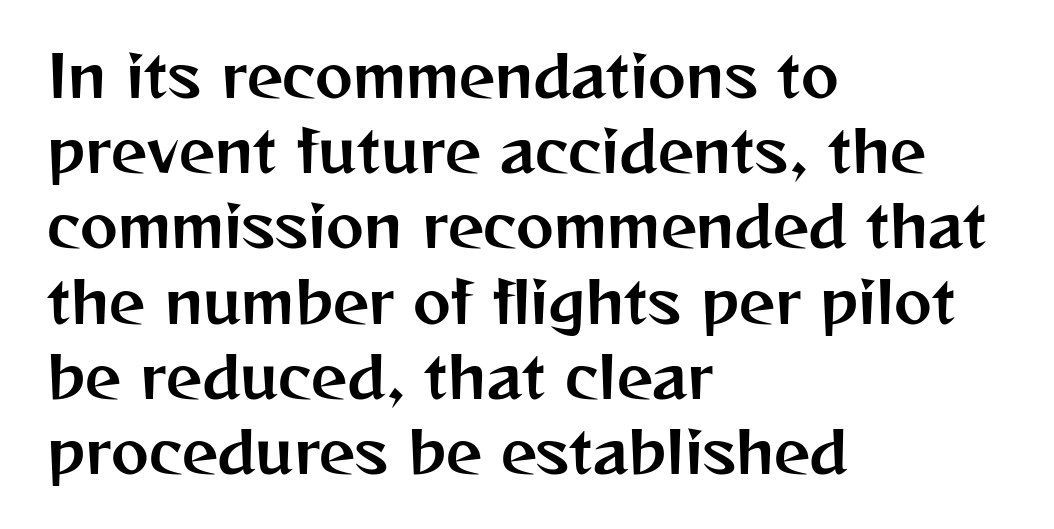
Teacher's note: observe the even left margin — that is flush-left alignment. Observe the ordinary spacing: letters are neighbours, not strangers. The passage shown is not underscored anywhere. This sample has the flowing, uneven cadence of proportional lettering.
